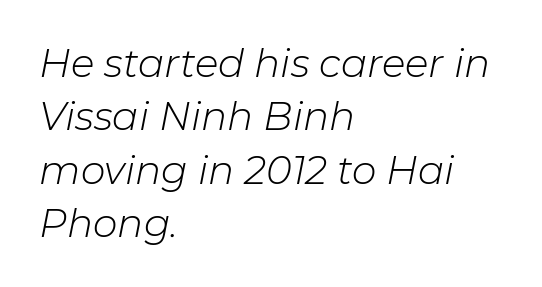
The image shows 39 px light type, italic (leaning right); set left-aligned, normal line spacing (1.37x), normal letter spacing, not underlined; low stroke contrast and a medium x-height.
